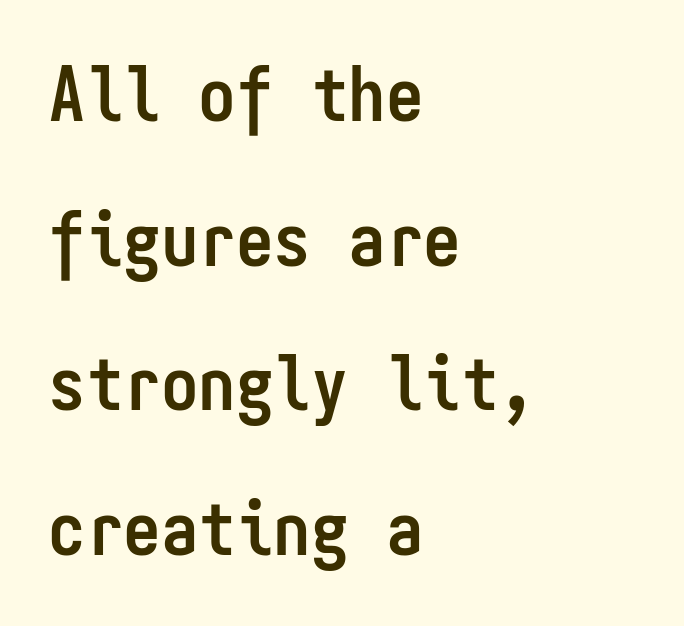
Q: Is the text bold? A: Yes.
Q: Is the text italic (slanted)? A: No, it is upright.
Q: Is the typeface a serif or a sans-serif typeface? A: Sans-serif.
Q: Is the text underlined? A: No.
Q: How is the paragraph aligned? A: Left-aligned.
Q: Is the spacing between letters normal or unusually wide? A: Normal.
Q: Is the spacing between lines tight, normal or loose? A: Loose.
Q: Width (condensed, normal, or wide)? A: Condensed.
Q: Stroke contrast? A: Low.
Q: x-height? A: Medium.
Q: Monospaced? A: Yes.
